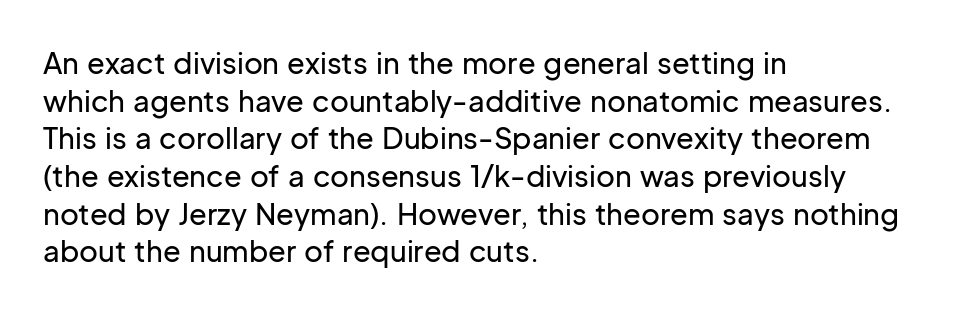
Q: Is the text italic (slanted)? A: No, it is upright.
Q: Is the typeface a serif or a sans-serif typeface? A: Sans-serif.
Q: Is the text underlined? A: No.
Q: How is the paragraph aligned? A: Left-aligned.
Q: Is the spacing between letters normal or unusually wide? A: Normal.
Q: Is the spacing between lines tight, normal or loose? A: Normal.
Q: Width (condensed, normal, or wide)? A: Normal.
Q: Stroke contrast? A: Low.
Q: x-height? A: Medium.
Q: Monospaced? A: No.
